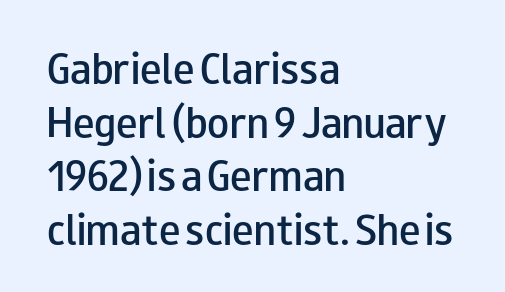
The image shows 36 px semibold, wide sans-serif type, upright; set left-aligned, normal line spacing (1.49x), normal letter spacing, not underlined; low stroke contrast and a small x-height.
